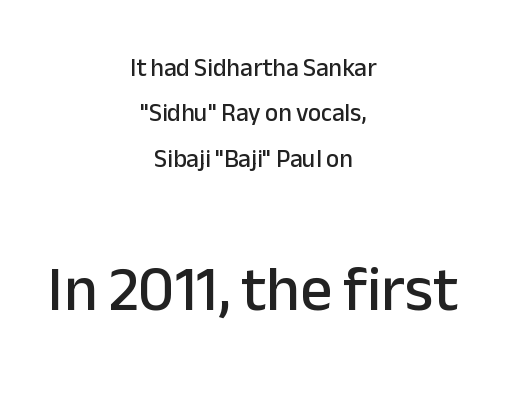
{"serif": "no", "italic": "no", "width": "normal", "stroke_contrast": "low", "x_height": "medium", "monospaced": "no", "underline": "no", "align": "center", "line_spacing_ratio": 1.82, "letter_spacing": "normal", "letter_spacing_em": 0.0, "larger_block": "second", "size_ratio": 2.52, "glyph_px": 63}
